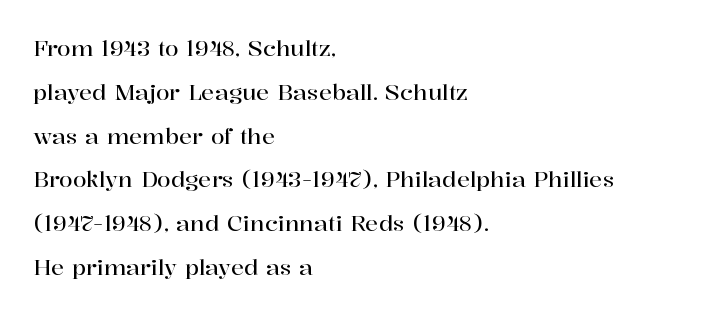
Q: Is the text italic (slanted)? A: No, it is upright.
Q: Is the text underlined? A: No.
Q: How is the paragraph aligned? A: Left-aligned.
Q: Is the spacing between letters normal or unusually wide? A: Normal.
Q: Is the spacing between lines tight, normal or loose? A: Loose.
